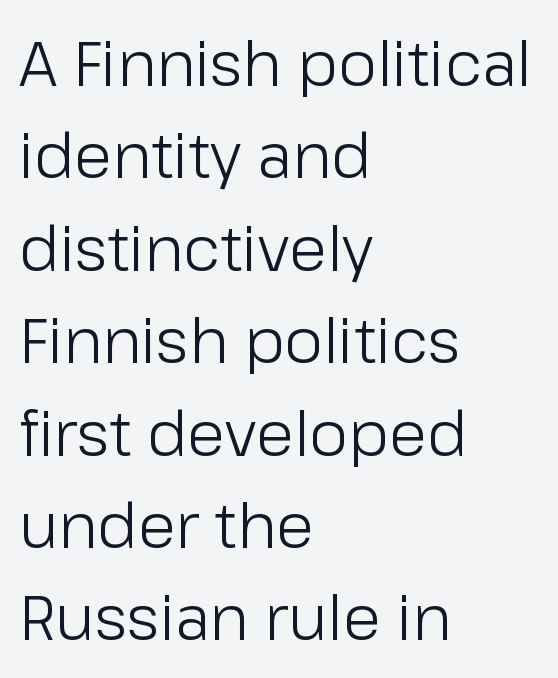
Q: Is the text bold? A: No.
Q: Is the text italic (slanted)? A: No, it is upright.
Q: Is the typeface a serif or a sans-serif typeface? A: Sans-serif.
Q: Is the text underlined? A: No.
Q: How is the paragraph aligned? A: Left-aligned.
Q: Is the spacing between letters normal or unusually wide? A: Normal.
Q: Is the spacing between lines tight, normal or loose? A: Normal.
Q: Width (condensed, normal, or wide)? A: Normal.
Q: Stroke contrast? A: Low.
Q: x-height? A: Medium.
Q: Monospaced? A: No.
